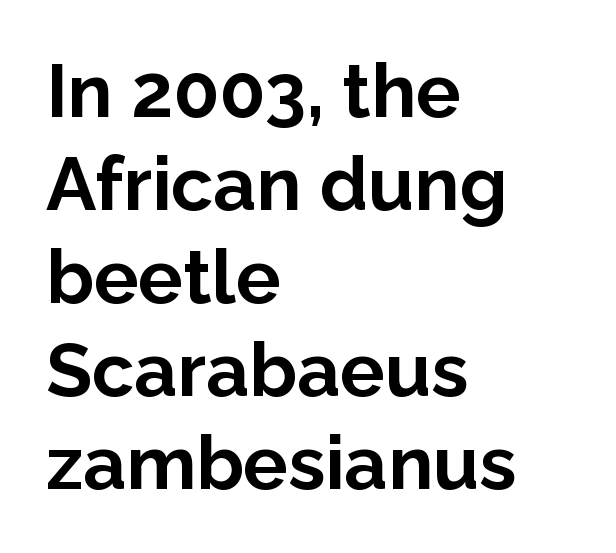
The image shows 75 px bold sans-serif type, upright; set left-aligned, line spacing 1.24x, normal letter spacing, not underlined; low stroke contrast and a medium x-height.
